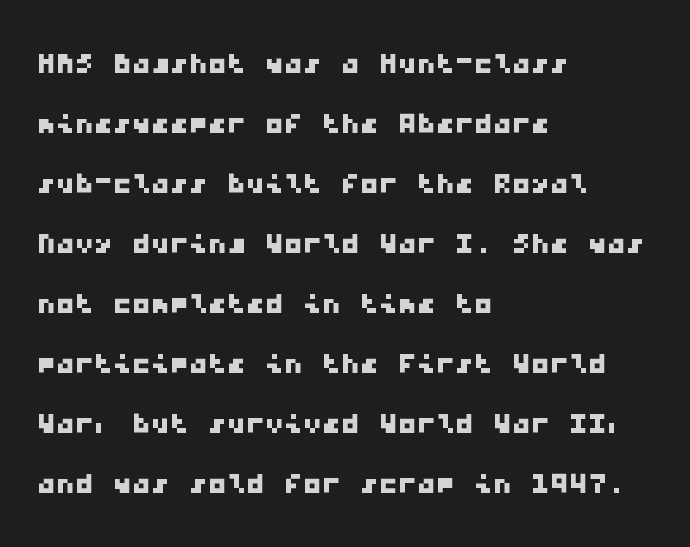
Q: Is the typeface a serif or a sans-serif typeface? A: Sans-serif.
Q: Is the text underlined? A: No.
Q: How is the paragraph aligned? A: Left-aligned.
Q: Is the spacing between letters normal or unusually wide? A: Normal.
Q: Is the spacing between lines tight, normal or loose? A: Normal.
Q: Width (condensed, normal, or wide)? A: Wide.
Q: Stroke contrast? A: Low.
Q: x-height? A: Medium.
Q: Monospaced? A: Yes.
